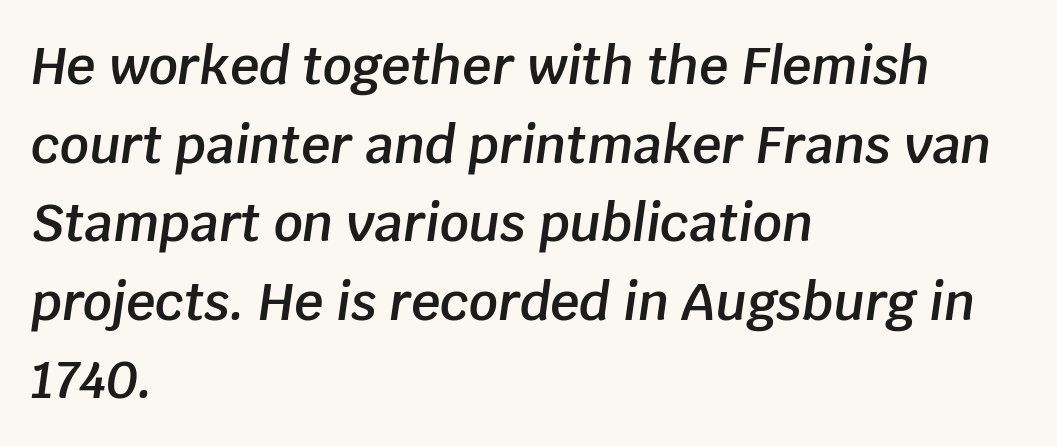
Q: Is the text bold? A: Semi-bold.
Q: Is the text italic (slanted)? A: Yes, it leans right by about 8 degrees.
Q: Is the text underlined? A: No.
Q: How is the paragraph aligned? A: Left-aligned.
Q: Is the spacing between letters normal or unusually wide? A: Normal.
Q: Is the spacing between lines tight, normal or loose? A: Normal.
Q: Width (condensed, normal, or wide)? A: Normal.
Q: Stroke contrast? A: Low.
Q: x-height? A: Large.
Q: Monospaced? A: No.
